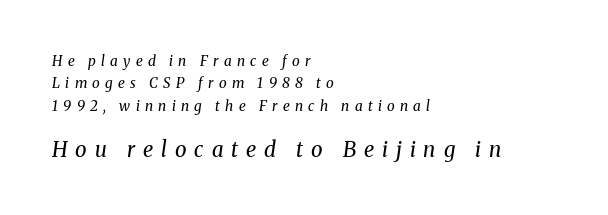
The ragged edge is on the right, which tells us the setting is flush left. The rendering applies a slant to the glyphs. Stroke mass is kept to a normal reading level or below. Visually, the bottom section dominates because its glyphs are scaled up. These lines have a slow, spaced-out rhythm from letter to letter.
